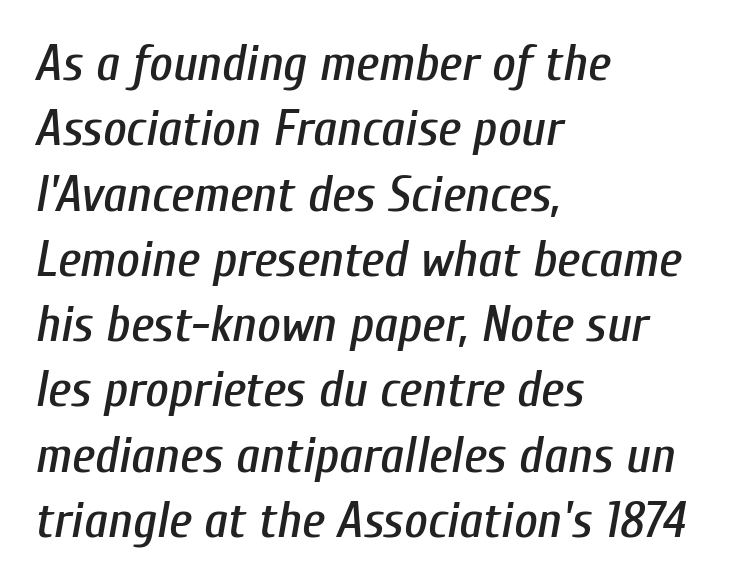
{"italic": "yes", "lean": "right", "slant_degrees": 10, "width": "condensed", "stroke_contrast": "low", "x_height": "medium", "monospaced": "no", "underline": "no", "align": "left", "line_spacing": "normal", "line_spacing_ratio": 1.28, "letter_spacing": "normal", "letter_spacing_em": 0.0, "glyph_px": 51}
